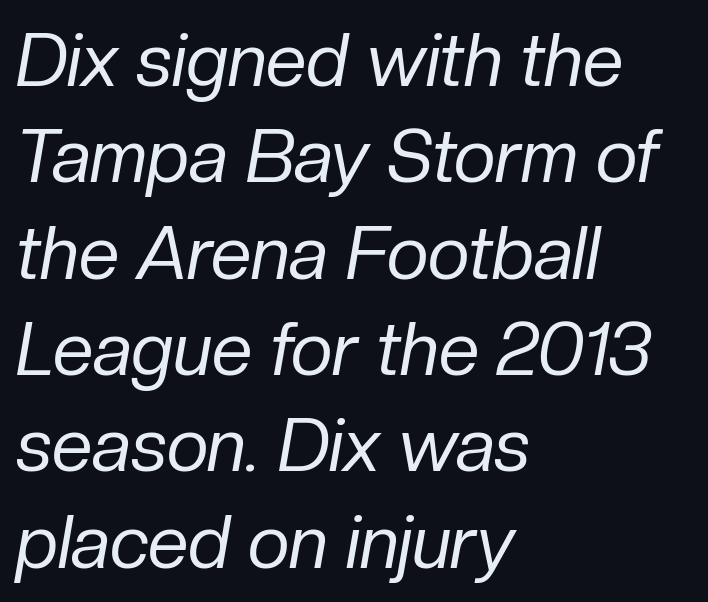
Glyph-to-glyph distance matches everyday printed text. Has an underline been added? It has not. You could not count columns in this text — the font is proportionally spaced. Bold? No — there's no thickening of the strokes.
